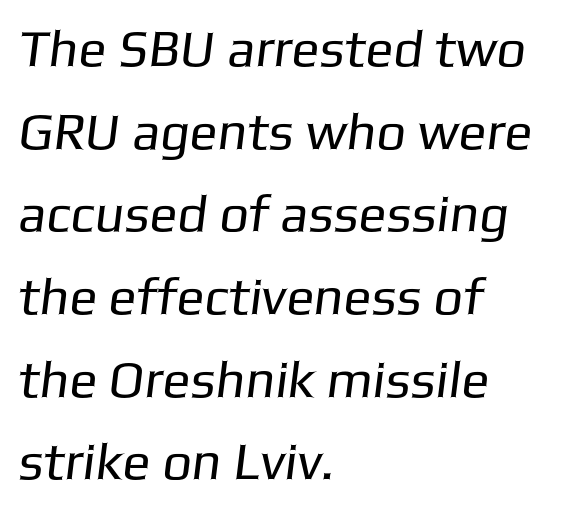
{"serif": "no", "bold": "no", "weight": "regular", "width": "normal", "stroke_contrast": "low", "x_height": "medium", "monospaced": "no", "underline": "no", "align": "left", "line_spacing": "normal", "line_spacing_ratio": 1.59, "letter_spacing": "normal", "letter_spacing_em": 0.0, "glyph_px": 52}
